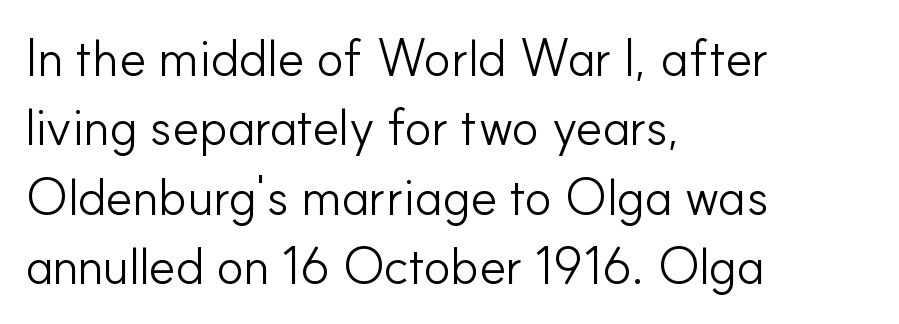
The image shows 51 px light sans-serif type, upright; set left-aligned, normal line spacing (1.36x), normal letter spacing, not underlined; low stroke contrast and a small x-height.
